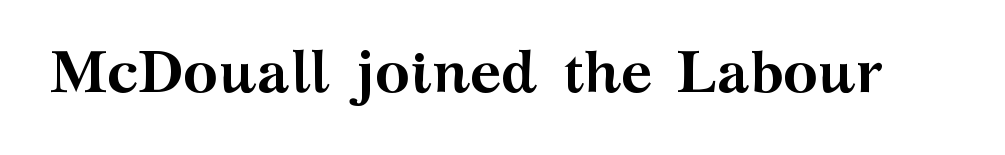
Q: Is the text bold? A: Yes.
Q: Is the text italic (slanted)? A: No, it is upright.
Q: Is the typeface a serif or a sans-serif typeface? A: Serif.
Q: Is the text underlined? A: No.
Q: Is the spacing between letters normal or unusually wide? A: Normal.
Q: Width (condensed, normal, or wide)? A: Wide.
Q: Stroke contrast? A: Medium.
Q: x-height? A: Medium.
Q: Monospaced? A: No.
